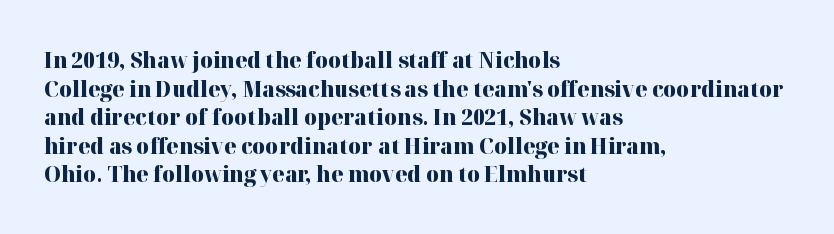
{"italic": "no", "bold": "yes", "underline": "no", "align": "left", "line_spacing": "normal", "line_spacing_ratio": 1.3, "letter_spacing": "normal", "letter_spacing_em": 0.0, "glyph_px": 22}
